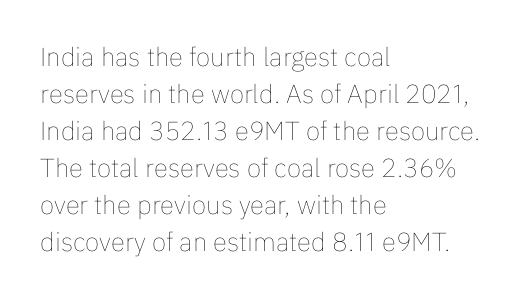
Q: Is the text bold? A: No.
Q: Is the text italic (slanted)? A: No, it is upright.
Q: Is the text underlined? A: No.
Q: How is the paragraph aligned? A: Left-aligned.
Q: Is the spacing between letters normal or unusually wide? A: Normal.
Q: Is the spacing between lines tight, normal or loose? A: Normal.
